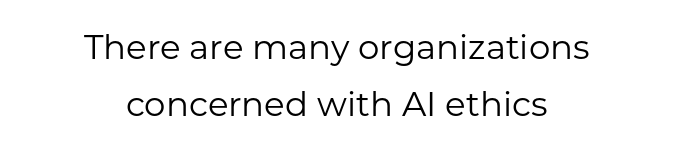
{"serif": "no", "italic": "no", "bold": "no", "weight": "regular", "width": "normal", "stroke_contrast": "low", "x_height": "medium", "monospaced": "no", "underline": "no", "align": "center", "line_spacing": "normal", "line_spacing_ratio": 1.68, "letter_spacing": "normal", "letter_spacing_em": 0.0, "glyph_px": 34}
